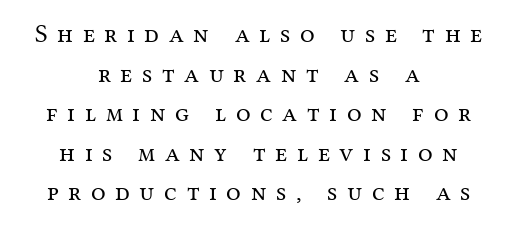
Q: Is the text bold? A: No.
Q: Is the text italic (slanted)? A: No, it is upright.
Q: Is the text underlined? A: No.
Q: How is the paragraph aligned? A: Centered.
Q: Is the spacing between letters normal or unusually wide? A: Unusually wide.
Q: Is the spacing between lines tight, normal or loose? A: Normal.
